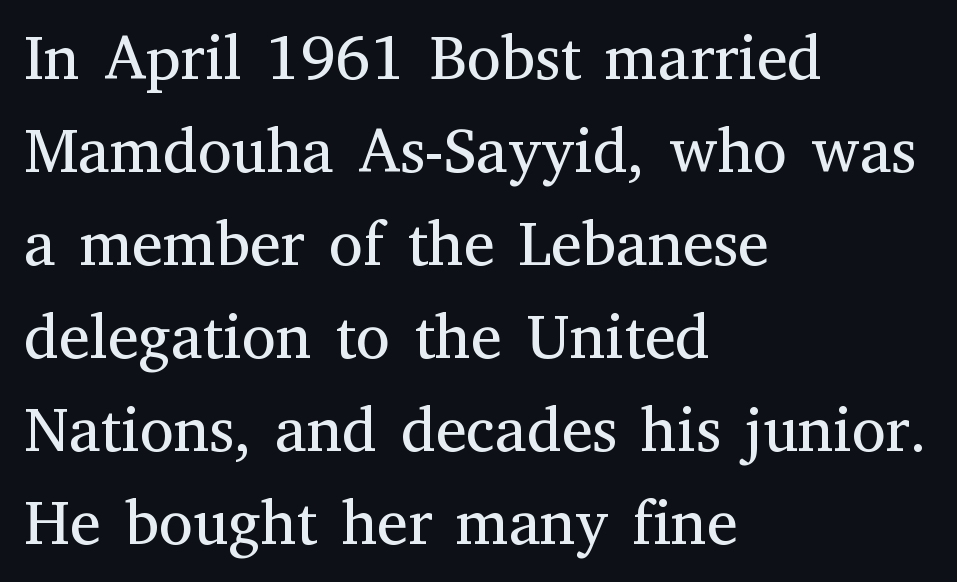
{"serif": "yes", "italic": "no", "bold": "no", "weight": "regular", "width": "normal", "stroke_contrast": "medium", "x_height": "medium", "monospaced": "no", "underline": "no", "align": "left", "line_spacing": "normal", "line_spacing_ratio": 1.5, "letter_spacing": "normal", "letter_spacing_em": 0.0, "glyph_px": 62}
